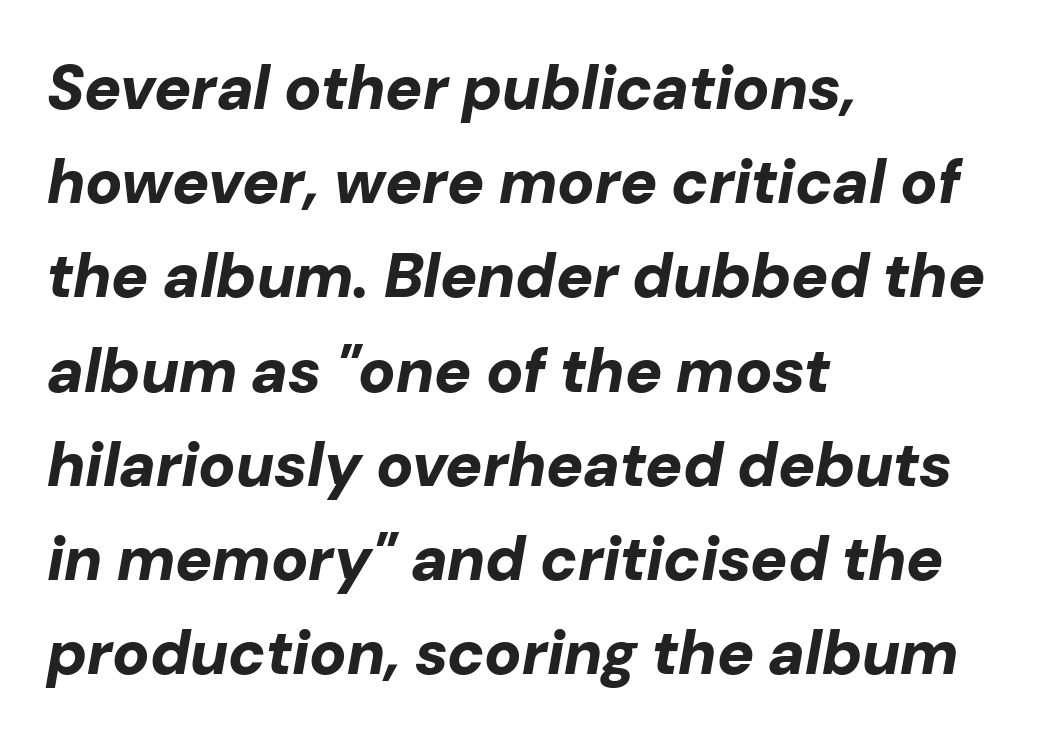
Q: Is the text bold? A: Yes.
Q: Is the text italic (slanted)? A: Yes, it leans right by about 10 degrees.
Q: Is the text underlined? A: No.
Q: How is the paragraph aligned? A: Left-aligned.
Q: Is the spacing between letters normal or unusually wide? A: Normal.
Q: Is the spacing between lines tight, normal or loose? A: Normal.
Q: Width (condensed, normal, or wide)? A: Normal.
Q: Stroke contrast? A: Low.
Q: x-height? A: Medium.
Q: Monospaced? A: No.
